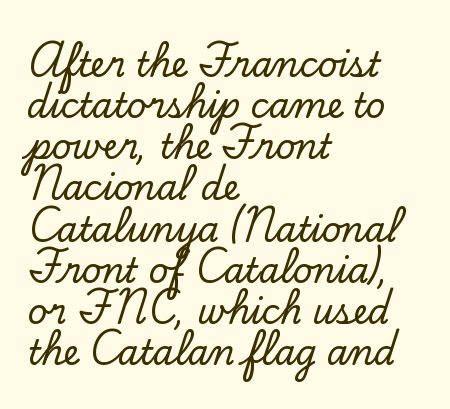
{"serif": "yes", "width": "normal", "stroke_contrast": "low", "x_height": "small", "monospaced": "no", "underline": "no", "align": "left", "line_spacing_ratio": 1.21, "letter_spacing": "normal", "letter_spacing_em": 0.0, "glyph_px": 34}
